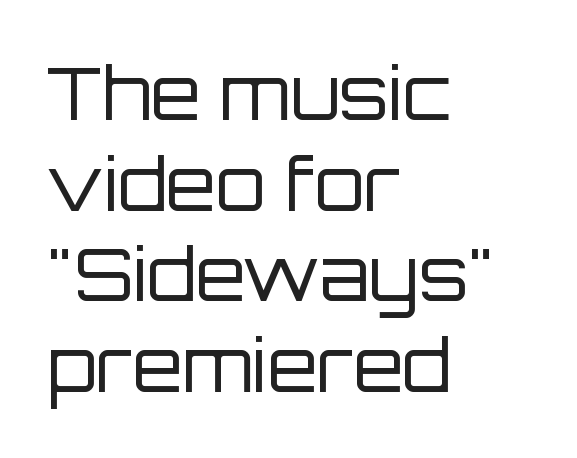
The image shows 72 px regular-weight sans-serif type, upright; set left-aligned, normal line spacing (1.26x), normal letter spacing, not underlined; low stroke contrast and a large x-height.
